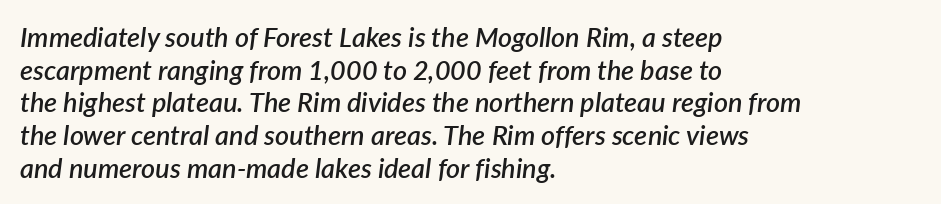
Q: Is the text bold? A: Semi-bold.
Q: Is the text italic (slanted)? A: Yes, it leans right by about 7 degrees.
Q: Is the text underlined? A: No.
Q: How is the paragraph aligned? A: Left-aligned.
Q: Is the spacing between letters normal or unusually wide? A: Normal.
